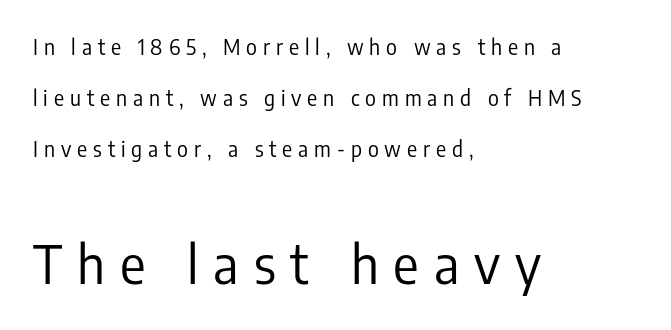
Quick note: not italic, upright. The passage is arranged the way most books set body copy — flush left. This sample uses a sans-serif face. Small over large — that's the arrangement of the two blocks here. Leading: increased.
